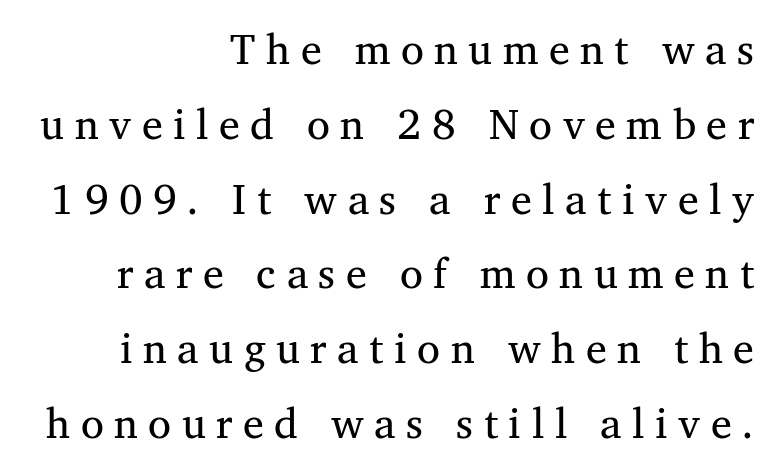
{"serif": "yes", "bold": "no", "weight": "regular", "width": "normal", "stroke_contrast": "medium", "x_height": "medium", "monospaced": "no", "underline": "no", "align": "right", "line_spacing_ratio": 1.78, "letter_spacing": "wide", "letter_spacing_em": 0.25, "glyph_px": 42}
